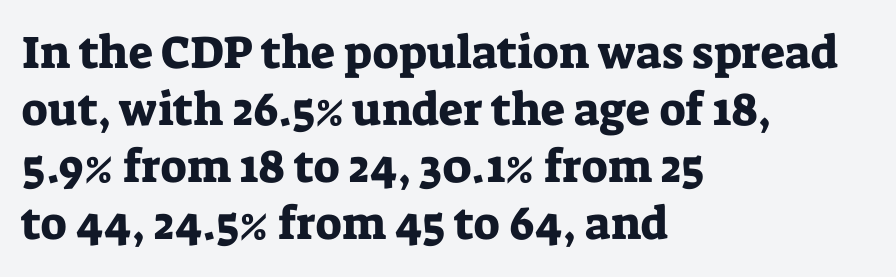
Q: Is the text italic (slanted)? A: No, it is upright.
Q: Is the typeface a serif or a sans-serif typeface? A: Serif.
Q: Is the text underlined? A: No.
Q: How is the paragraph aligned? A: Left-aligned.
Q: Is the spacing between letters normal or unusually wide? A: Normal.
Q: Width (condensed, normal, or wide)? A: Normal.
Q: Stroke contrast? A: Low.
Q: x-height? A: Medium.
Q: Monospaced? A: No.
